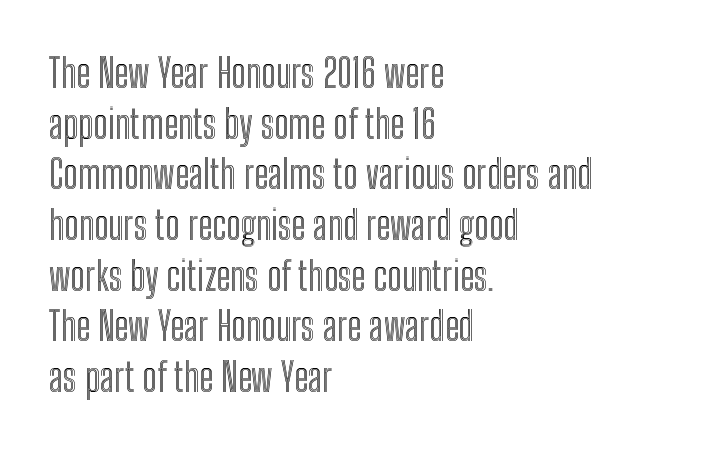
Q: Is the text italic (slanted)? A: No, it is upright.
Q: Is the text underlined? A: No.
Q: How is the paragraph aligned? A: Left-aligned.
Q: Is the spacing between letters normal or unusually wide? A: Normal.
Q: Is the spacing between lines tight, normal or loose? A: Normal.
Q: Width (condensed, normal, or wide)? A: Condensed.
Q: x-height? A: Medium.
Q: Monospaced? A: No.
